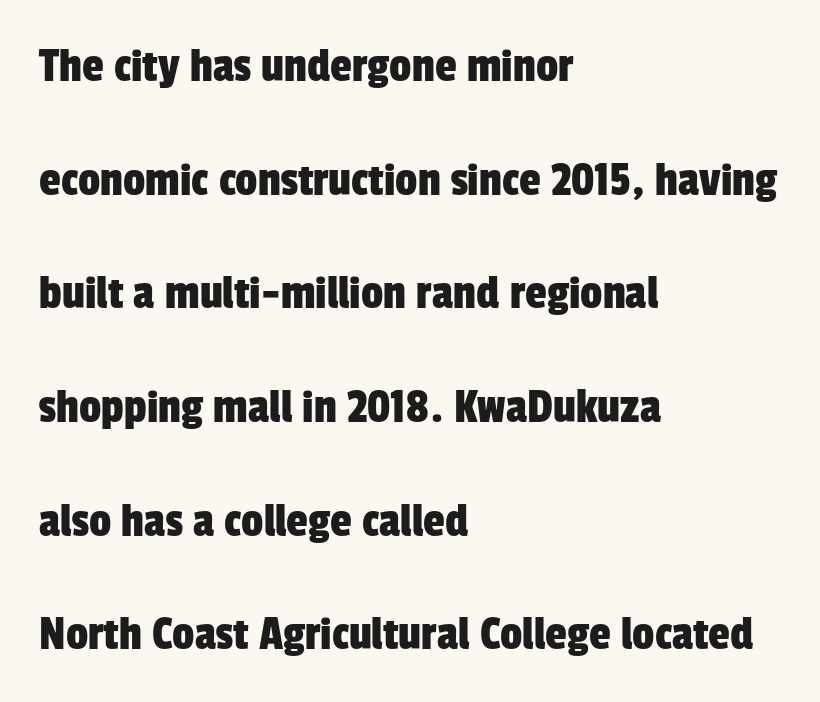
The image shows 49 px condensed sans-serif type; set left-aligned, loose line spacing (2.32x), normal letter spacing, not underlined; low stroke contrast and a medium x-height.
